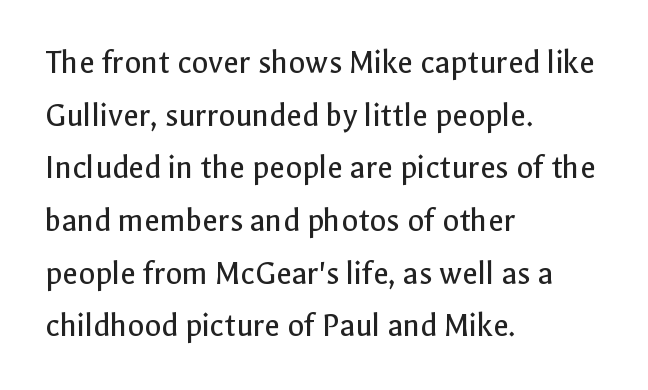
The image shows 34 px regular-weight sans-serif type, upright; set left-aligned, normal line spacing (1.55x), normal letter spacing, not underlined; a medium x-height.
